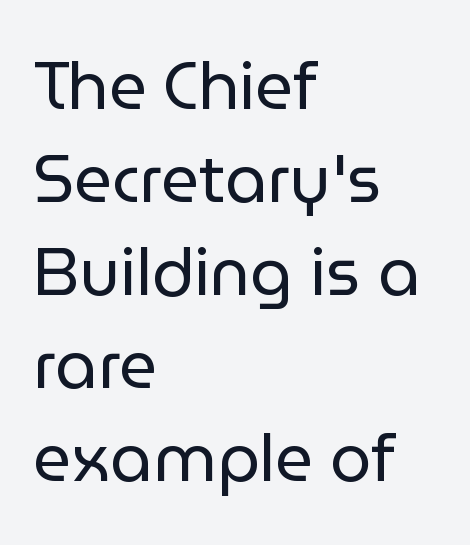
{"serif": "no", "italic": "no", "bold": "no", "weight": "regular", "width": "normal", "stroke_contrast": "low", "x_height": "medium", "monospaced": "no", "underline": "no", "align": "left", "line_spacing": "normal", "line_spacing_ratio": 1.41, "letter_spacing": "normal", "letter_spacing_em": 0.0, "glyph_px": 66}
